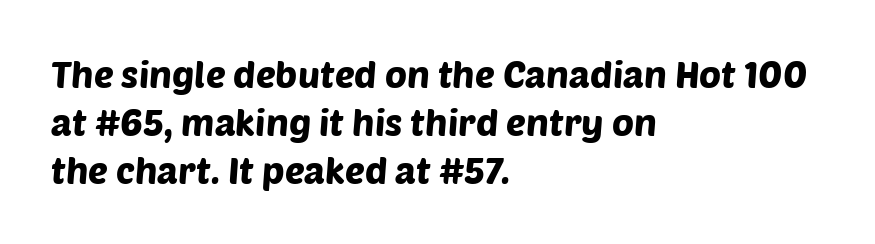
Spacing between characters is what you'd get straight out of the box. Look at the bottom of the vertical strokes: they stop flat, with no serifs. The setting favours the left margin, as ordinary paragraphs usually do. Quick note: interline space is typical. Is this a fixed-width face? No — the glyphs have proportional, varying widths. The gap between lines stays unmarked.
